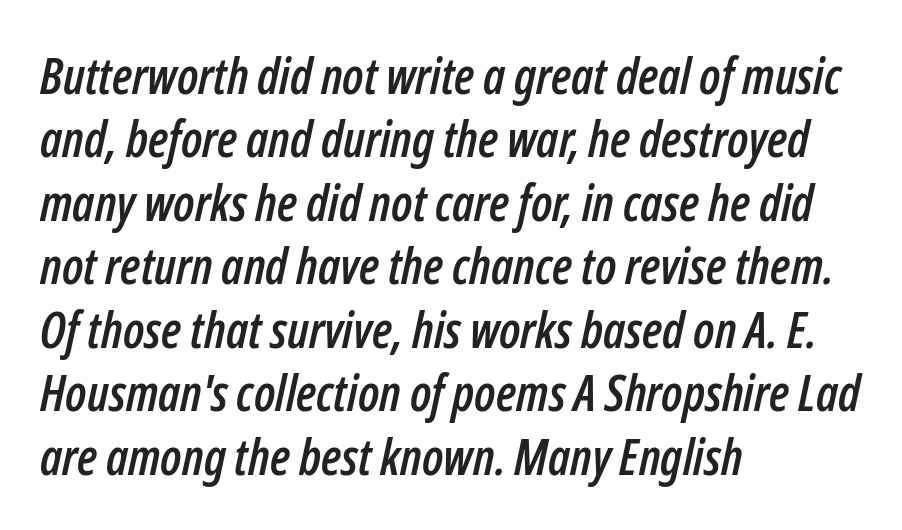
Q: Is the text italic (slanted)? A: Yes, it leans right by about 12 degrees.
Q: Is the text underlined? A: No.
Q: How is the paragraph aligned? A: Left-aligned.
Q: Is the spacing between letters normal or unusually wide? A: Normal.
Q: Is the spacing between lines tight, normal or loose? A: Normal.
Q: Width (condensed, normal, or wide)? A: Condensed.
Q: Stroke contrast? A: Low.
Q: x-height? A: Medium.
Q: Monospaced? A: No.
